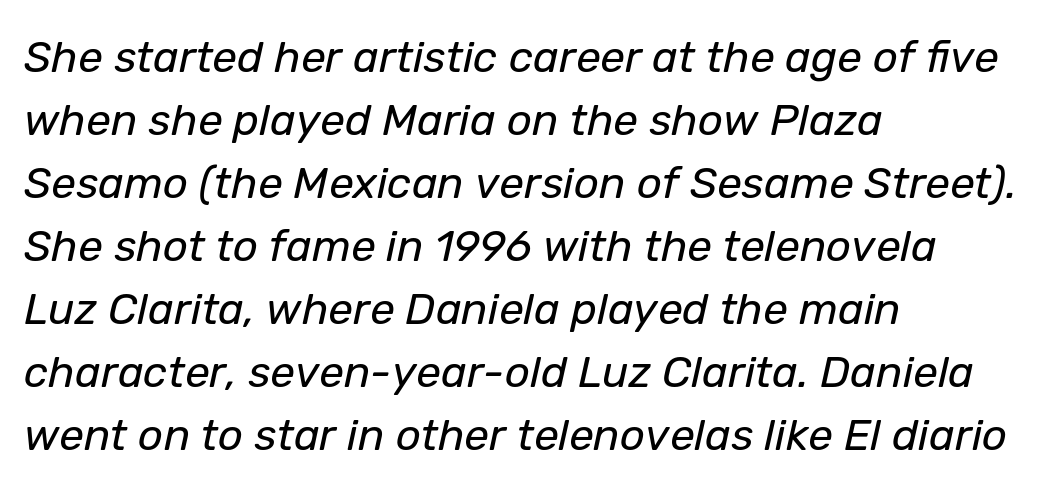
The image shows 44 px regular-weight type, italic (leaning right); set left-aligned, normal line spacing (1.43x), normal letter spacing, not underlined; low stroke contrast and a medium x-height.
